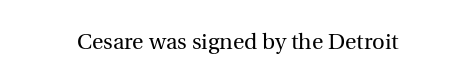
{"italic": "no", "bold": "no", "underline": "no", "letter_spacing": "normal", "letter_spacing_em": 0.0, "glyph_px": 22}
